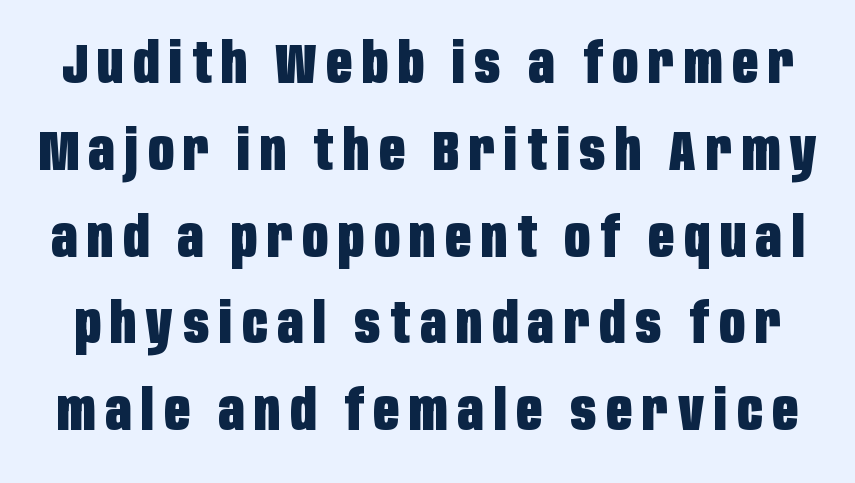
Q: Is the text bold? A: Yes.
Q: Is the text italic (slanted)? A: No, it is upright.
Q: Is the typeface a serif or a sans-serif typeface? A: Sans-serif.
Q: Is the text underlined? A: No.
Q: Is the spacing between lines tight, normal or loose? A: Normal.
Q: Width (condensed, normal, or wide)? A: Condensed.
Q: Stroke contrast? A: Low.
Q: x-height? A: Large.
Q: Monospaced? A: No.
